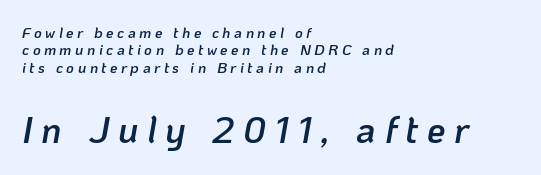
Q: Is the text bold? A: Semi-bold.
Q: Is the text italic (slanted)? A: Yes, it leans right by about 10 degrees.
Q: Is the text underlined? A: No.
Q: How is the paragraph aligned? A: Left-aligned.
Q: Is the spacing between letters normal or unusually wide? A: Unusually wide.
Q: Which block of text is set in a larger size, the first (top) or the second (bottom)? A: The second (bottom) one.
Q: Width (condensed, normal, or wide)? A: Normal.
Q: Stroke contrast? A: Low.
Q: x-height? A: Medium.
Q: Monospaced? A: No.
